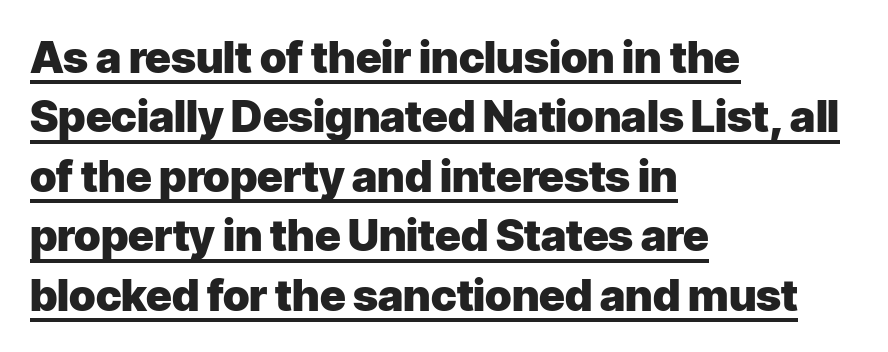
Q: Is the text bold? A: Yes.
Q: Is the text italic (slanted)? A: No, it is upright.
Q: Is the typeface a serif or a sans-serif typeface? A: Sans-serif.
Q: Is the text underlined? A: Yes.
Q: How is the paragraph aligned? A: Left-aligned.
Q: Is the spacing between letters normal or unusually wide? A: Normal.
Q: Is the spacing between lines tight, normal or loose? A: Normal.
Q: Width (condensed, normal, or wide)? A: Normal.
Q: Stroke contrast? A: Low.
Q: x-height? A: Medium.
Q: Monospaced? A: No.
